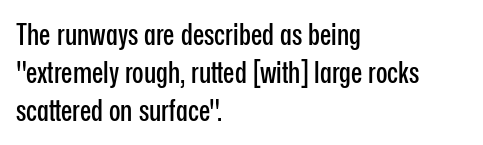
The image shows 30 px condensed sans-serif type, upright; set left-aligned, normal line spacing (1.26x), normal letter spacing, not underlined; low stroke contrast and a medium x-height.
